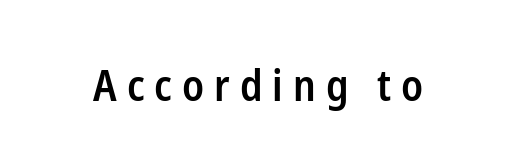
{"serif": "no", "italic": "no", "bold": "semi", "weight": "semibold", "width": "condensed", "stroke_contrast": "low", "x_height": "medium", "monospaced": "no", "underline": "no", "letter_spacing": "wide", "letter_spacing_em": 0.23, "glyph_px": 43}
